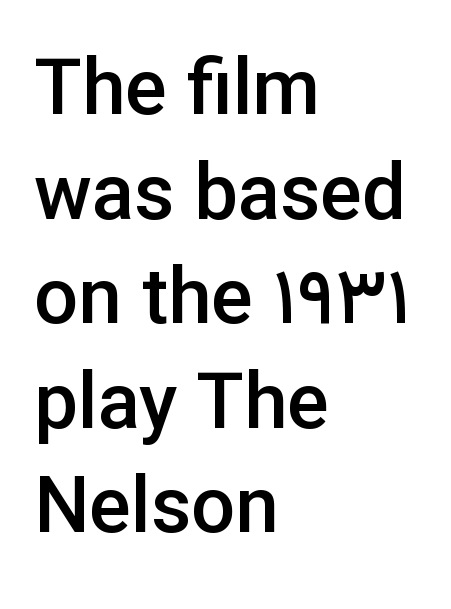
Q: Is the text bold? A: Semi-bold.
Q: Is the text italic (slanted)? A: No, it is upright.
Q: Is the typeface a serif or a sans-serif typeface? A: Sans-serif.
Q: Is the text underlined? A: No.
Q: How is the paragraph aligned? A: Left-aligned.
Q: Is the spacing between letters normal or unusually wide? A: Normal.
Q: Is the spacing between lines tight, normal or loose? A: Normal.
Q: Width (condensed, normal, or wide)? A: Normal.
Q: Stroke contrast? A: Low.
Q: x-height? A: Medium.
Q: Monospaced? A: No.
